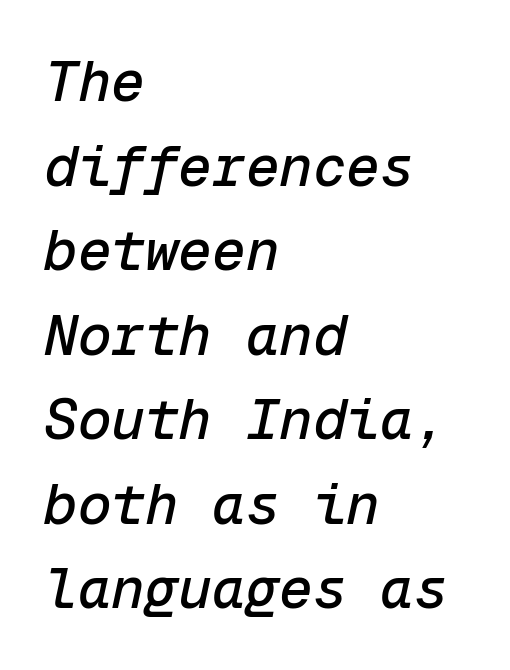
Q: Is the text italic (slanted)? A: Yes, it leans right by about 12 degrees.
Q: Is the text underlined? A: No.
Q: How is the paragraph aligned? A: Left-aligned.
Q: Is the spacing between letters normal or unusually wide? A: Normal.
Q: Is the spacing between lines tight, normal or loose? A: Normal.
Q: Width (condensed, normal, or wide)? A: Normal.
Q: Stroke contrast? A: Low.
Q: x-height? A: Medium.
Q: Monospaced? A: Yes.
